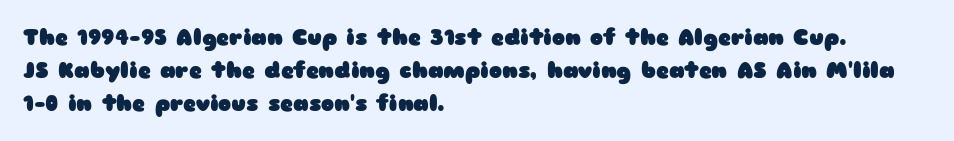
Q: Is the text bold? A: Yes.
Q: Is the text italic (slanted)? A: No, it is upright.
Q: Is the text underlined? A: No.
Q: How is the paragraph aligned? A: Left-aligned.
Q: Is the spacing between letters normal or unusually wide? A: Normal.
Q: Is the spacing between lines tight, normal or loose? A: Normal.
